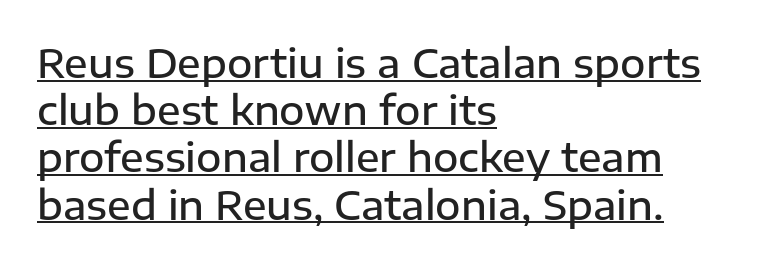
Summary of weight: moderately heavy, a semibold. A continuous stroke trails under the words, as in a hyperlink. Character widths vary here, with narrow letters taking less room than wide ones. The rag falls on the right side of this text block. I'd call this a sans setting — the letters go barefoot.
